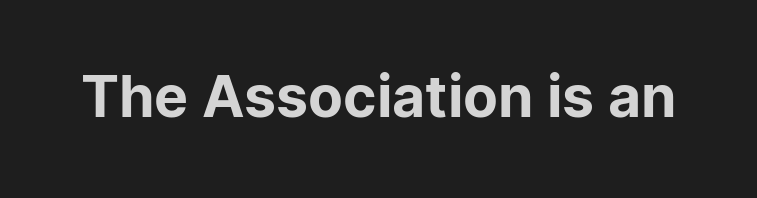
The letters advance in unequal steps, a hallmark of proportional type. The characters display no serif detailing; their extremities are plain. Ascenders rise straight up at ninety degrees. In terms of letterspacing, this is plain default setting. Decoration check: the copy has no underline.
